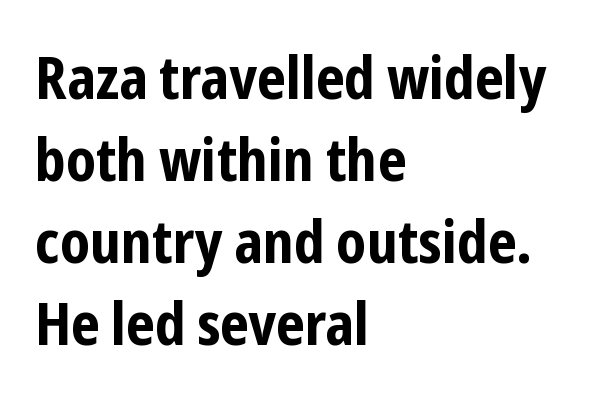
{"serif": "no", "italic": "no", "bold": "yes", "weight": "bold", "width": "condensed", "stroke_contrast": "low", "x_height": "medium", "monospaced": "no", "underline": "no", "align": "left", "line_spacing": "normal", "line_spacing_ratio": 1.39, "letter_spacing": "normal", "letter_spacing_em": 0.0, "glyph_px": 59}
